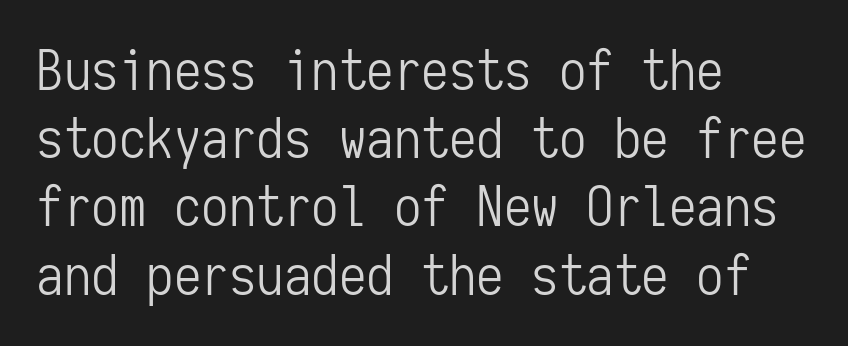
Posture: vertical. Think standard paragraph weight, or any step lighter than that. The rendering shows plain stroke endings on the letterforms — a sans-serif design. Here the designer chose a console-style face with uniform glyph widths.
